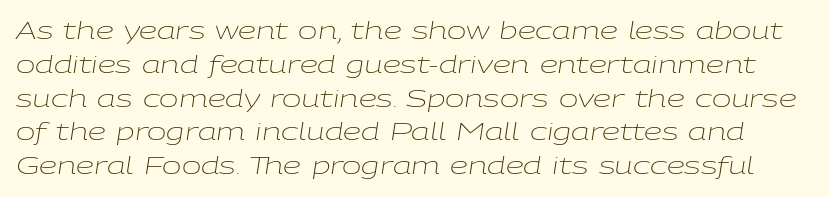
Q: Is the text bold? A: No.
Q: Is the text italic (slanted)? A: Yes, it leans right by about 9 degrees.
Q: Is the text underlined? A: No.
Q: Is the spacing between letters normal or unusually wide? A: Normal.
Q: Is the spacing between lines tight, normal or loose? A: Normal.
